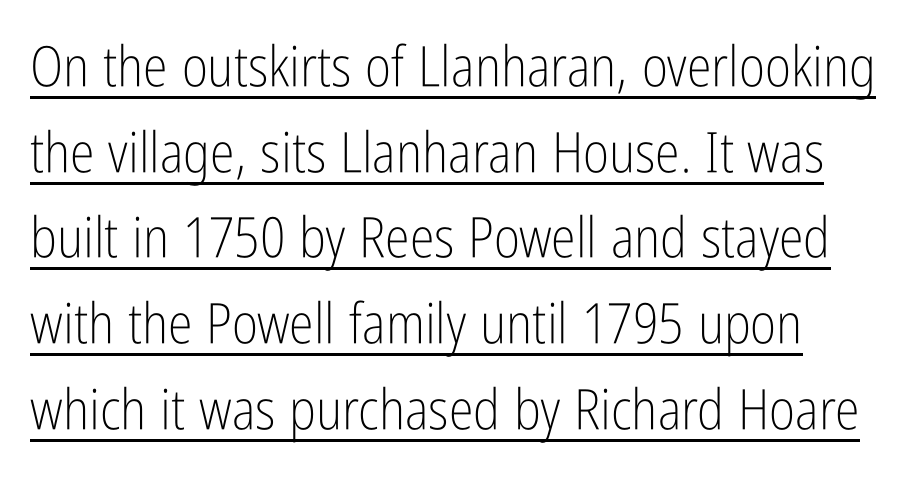
Q: Is the text bold? A: No.
Q: Is the text italic (slanted)? A: No, it is upright.
Q: Is the typeface a serif or a sans-serif typeface? A: Sans-serif.
Q: Is the text underlined? A: Yes.
Q: Is the spacing between letters normal or unusually wide? A: Normal.
Q: Is the spacing between lines tight, normal or loose? A: Normal.
Q: Width (condensed, normal, or wide)? A: Condensed.
Q: Stroke contrast? A: Low.
Q: x-height? A: Medium.
Q: Monospaced? A: No.
